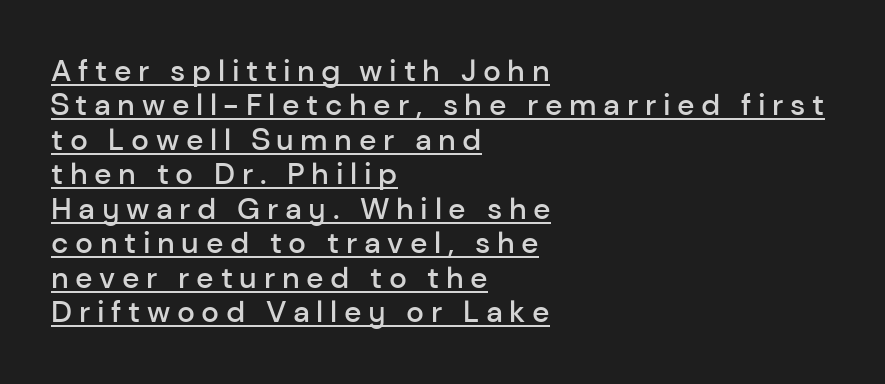
{"serif": "no", "italic": "no", "bold": "semi", "weight": "semibold", "width": "normal", "stroke_contrast": "low", "x_height": "medium", "monospaced": "no", "underline": "yes", "align": "left", "line_spacing": "tight", "line_spacing_ratio": 1.15, "letter_spacing": "wide", "letter_spacing_em": 0.22, "glyph_px": 30}
